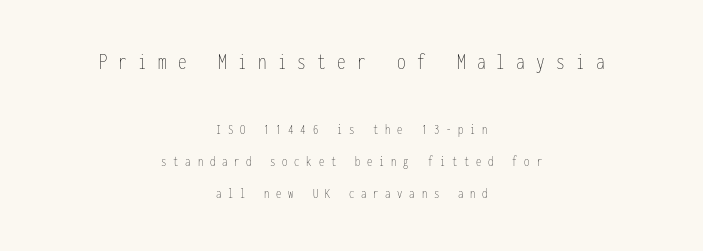
Q: Is the text bold? A: No.
Q: Is the text italic (slanted)? A: No, it is upright.
Q: Is the text underlined? A: No.
Q: How is the paragraph aligned? A: Centered.
Q: Is the spacing between letters normal or unusually wide? A: Unusually wide.
Q: Is the spacing between lines tight, normal or loose? A: Loose.
Q: Which block of text is set in a larger size, the first (top) or the second (bottom)? A: The first (top) one.
